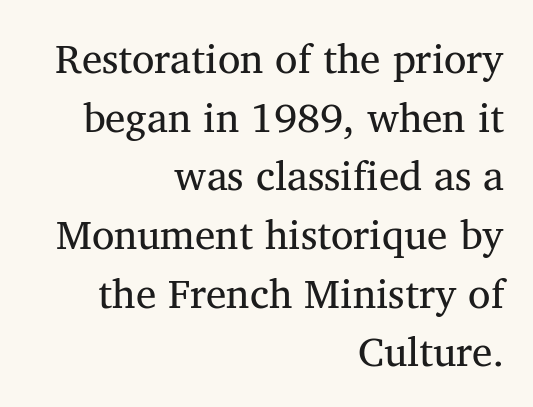
Q: Is the text bold? A: No.
Q: Is the text italic (slanted)? A: No, it is upright.
Q: Is the typeface a serif or a sans-serif typeface? A: Serif.
Q: Is the text underlined? A: No.
Q: How is the paragraph aligned? A: Right-aligned.
Q: Is the spacing between letters normal or unusually wide? A: Normal.
Q: Is the spacing between lines tight, normal or loose? A: Normal.
Q: Width (condensed, normal, or wide)? A: Normal.
Q: Stroke contrast? A: Medium.
Q: x-height? A: Medium.
Q: Monospaced? A: No.
